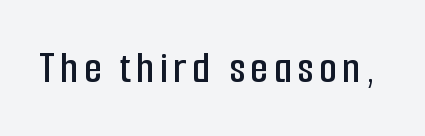
The image shows 47 px condensed sans-serif type, upright; set not underlined; low stroke contrast and a medium x-height.
